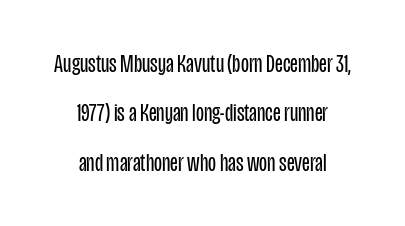
Letters have the restrained weight of plain body copy at most. Plain, unruled lines of type. Posture: straight, roman, zero tilt. A student would call this center alignment; a typographer would say set centered. There is no visible air inserted between adjacent glyphs.
